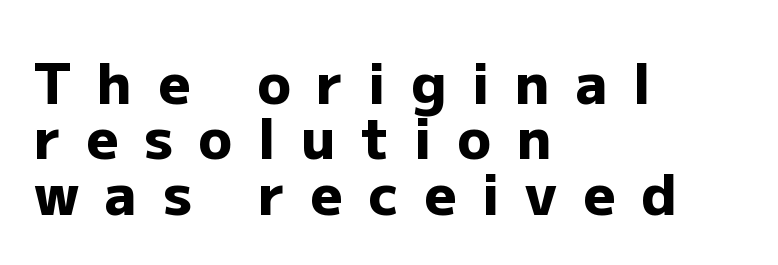
Q: Is the text bold? A: Yes.
Q: Is the text italic (slanted)? A: No, it is upright.
Q: Is the typeface a serif or a sans-serif typeface? A: Sans-serif.
Q: Is the text underlined? A: No.
Q: How is the paragraph aligned? A: Left-aligned.
Q: Is the spacing between letters normal or unusually wide? A: Unusually wide.
Q: Is the spacing between lines tight, normal or loose? A: Tight.
Q: Width (condensed, normal, or wide)? A: Normal.
Q: Stroke contrast? A: Low.
Q: x-height? A: Medium.
Q: Monospaced? A: No.
